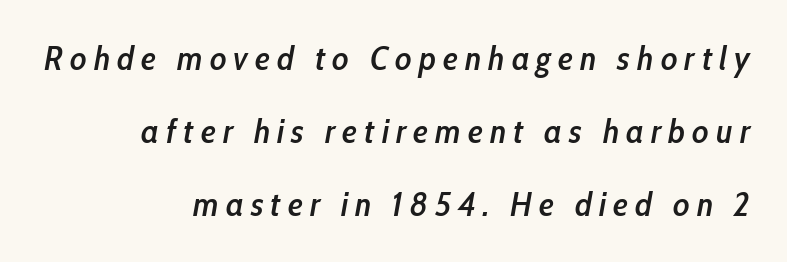
{"italic": "yes", "lean": "right", "slant_degrees": 10, "bold": "semi", "weight": "semibold", "width": "condensed", "stroke_contrast": "low", "x_height": "medium", "monospaced": "no", "underline": "no", "align": "right", "line_spacing": "loose", "line_spacing_ratio": 2.14, "letter_spacing": "wide", "letter_spacing_em": 0.21, "glyph_px": 34}
